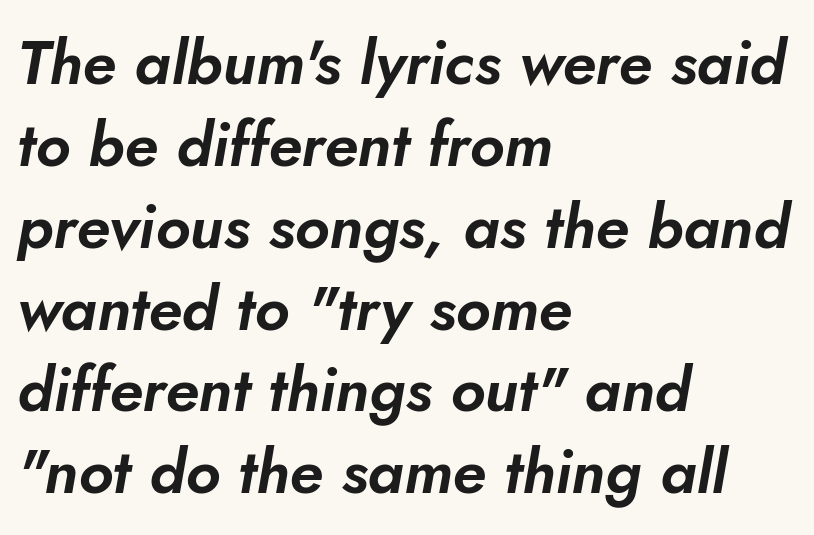
Each letter keeps its own natural width here, so spacing adapts to shape. Nobody touched the tracking dial on this one. The rag falls on the right side of this text block. Check the space under the baseline: it is left empty. Line spacing here is normal.
